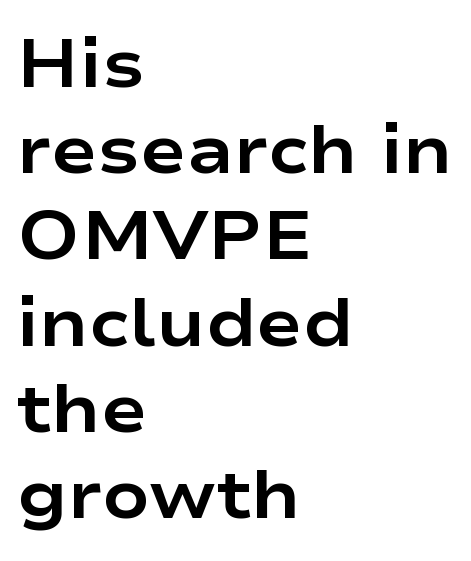
Notice how descenders clear the ascenders below comfortably — that's standard leading. Notice how the passage keeps a crisp vertical edge on the left only. Every stem runs plumb, perpendicular to the baseline. The face used here is a sans, in the tradition of grotesques and geometrics. This sample has the flowing, uneven cadence of proportional lettering. Stroke thickness is high; the sample reads as a true bold.
